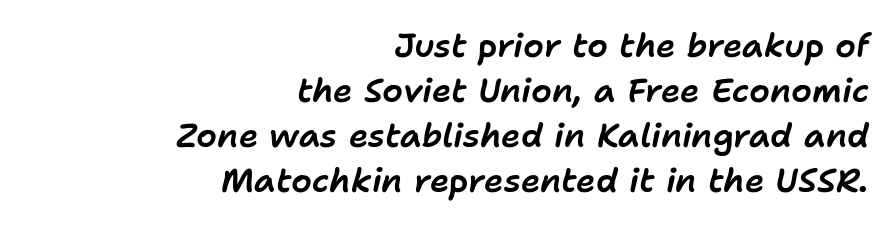
The image shows 33 px text type, italic (leaning right); set right-aligned, normal line spacing (1.36x), normal letter spacing, not underlined; low stroke contrast and a medium x-height.
